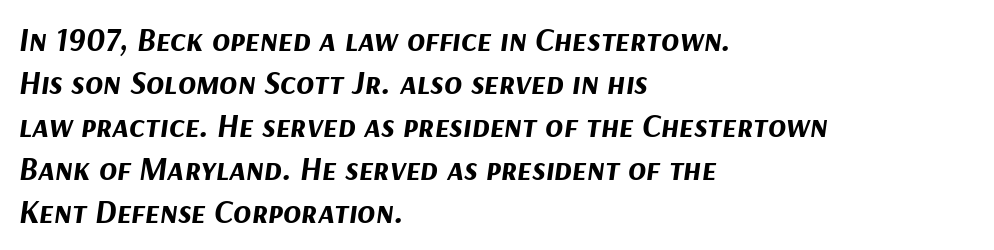
Think of a printed novel: that variable character pitch is what you see here. The whole block is typeset with a tilt. The passage shown stacks its lines at a standard gap. No word sits above an underline. This rendering uses left alignment, leaving the right contour irregular. Students, this is bold: see how much ink each stroke carries.
